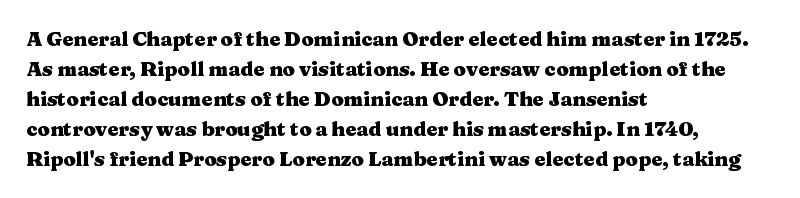
Q: Is the text bold? A: Yes.
Q: Is the text italic (slanted)? A: No, it is upright.
Q: Is the text underlined? A: No.
Q: How is the paragraph aligned? A: Left-aligned.
Q: Is the spacing between letters normal or unusually wide? A: Normal.
Q: Is the spacing between lines tight, normal or loose? A: Normal.
